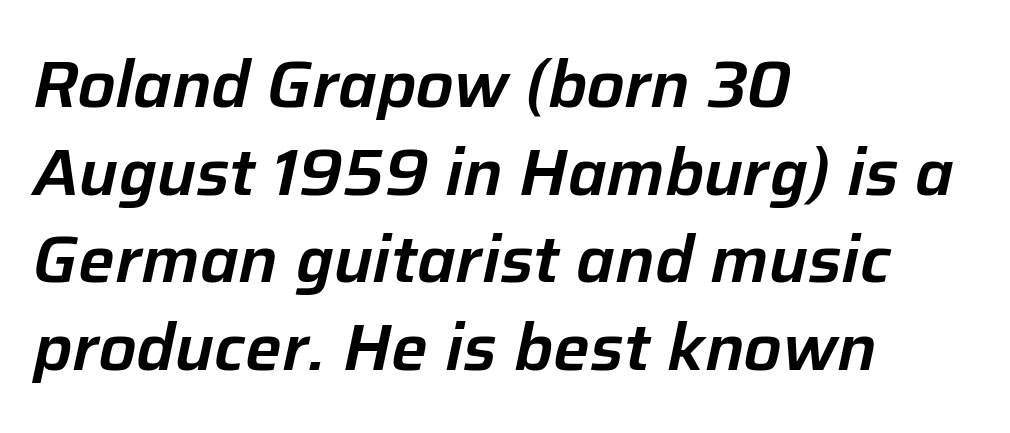
{"italic": "yes", "lean": "right", "slant_degrees": 12, "width": "normal", "stroke_contrast": "low", "x_height": "medium", "monospaced": "no", "underline": "no", "align": "left", "line_spacing": "normal", "line_spacing_ratio": 1.35, "letter_spacing": "normal", "letter_spacing_em": 0.0, "glyph_px": 65}
